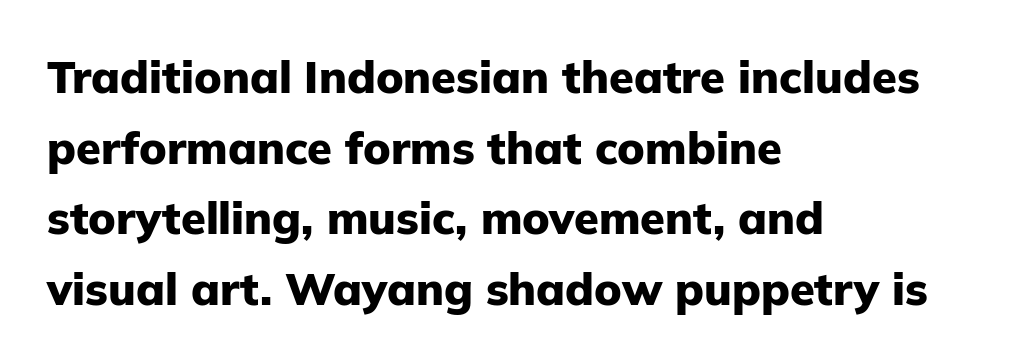
Regarding leading, the lines here are spaced in the standard way. A student would call this left alignment; a typographer would say flush left, rag right. Is the type bold? Yes — the strokes are clearly thick and heavy. Each word holds together tightly as a unit, with standard inter-letter gaps. You can tell from the bare stems that sans-serif type was used. Anything drawn beneath the words? Only blank space.
